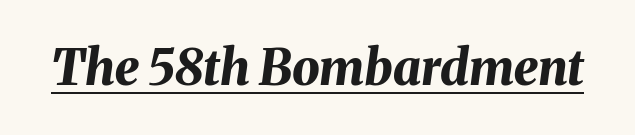
{"italic": "yes", "lean": "right", "slant_degrees": 8, "bold": "yes", "weight": "bold", "width": "normal", "stroke_contrast": "medium", "x_height": "medium", "monospaced": "no", "underline": "yes", "letter_spacing": "normal", "letter_spacing_em": 0.0, "glyph_px": 49}
